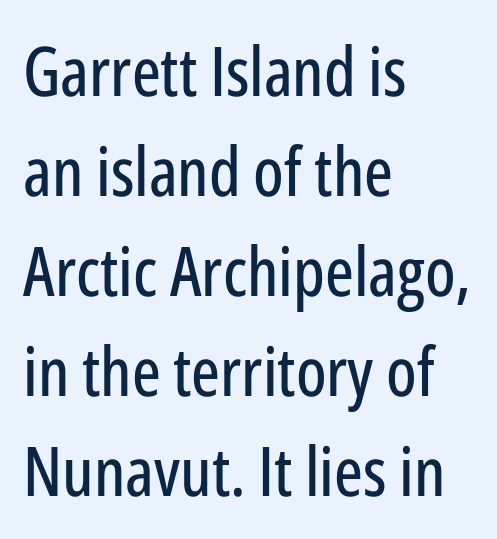
The image shows 68 px condensed sans-serif type, upright; set left-aligned, normal line spacing (1.47x), normal letter spacing, not underlined; low stroke contrast and a medium x-height.
